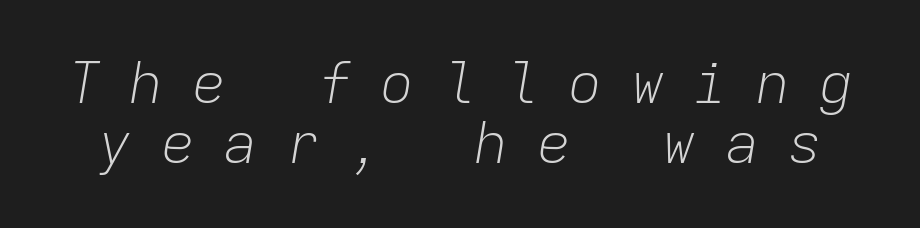
{"italic": "yes", "lean": "right", "slant_degrees": 9, "bold": "no", "weight": "light", "width": "normal", "stroke_contrast": "low", "x_height": "medium", "monospaced": "yes", "underline": "no", "line_spacing": "tight", "line_spacing_ratio": 1.05, "letter_spacing": "wide", "letter_spacing_em": 0.5, "glyph_px": 57}
